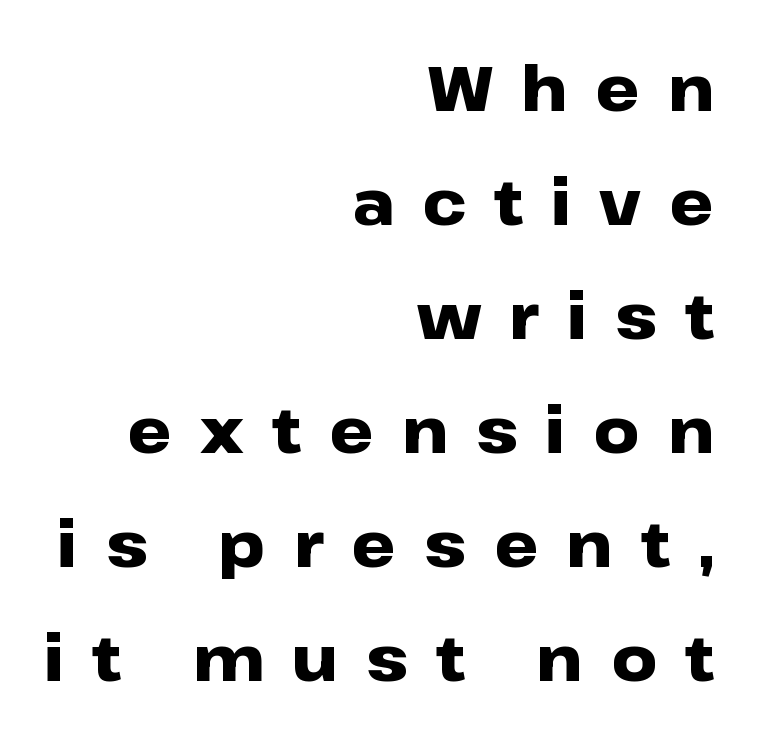
The designer went with a sans here, leaving each stem footless. Spacing verdict: proportional, widths tailored to each character. These lines are set flush right with a ragged left edge. Italic? Not at all — the glyphs are vertical.
